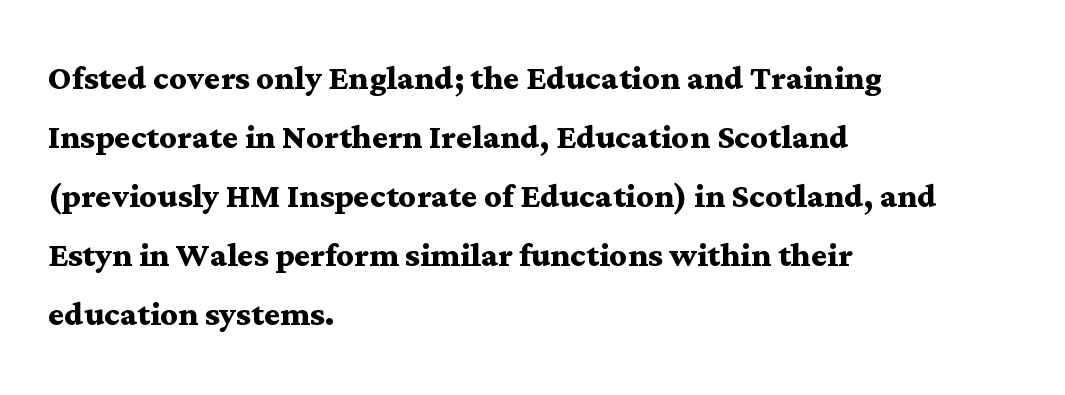
Q: Is the text bold? A: Yes.
Q: Is the text italic (slanted)? A: No, it is upright.
Q: Is the typeface a serif or a sans-serif typeface? A: Serif.
Q: Is the text underlined? A: No.
Q: How is the paragraph aligned? A: Left-aligned.
Q: Is the spacing between letters normal or unusually wide? A: Normal.
Q: Is the spacing between lines tight, normal or loose? A: Normal.
Q: Width (condensed, normal, or wide)? A: Wide.
Q: Stroke contrast? A: Medium.
Q: x-height? A: Medium.
Q: Monospaced? A: No.
